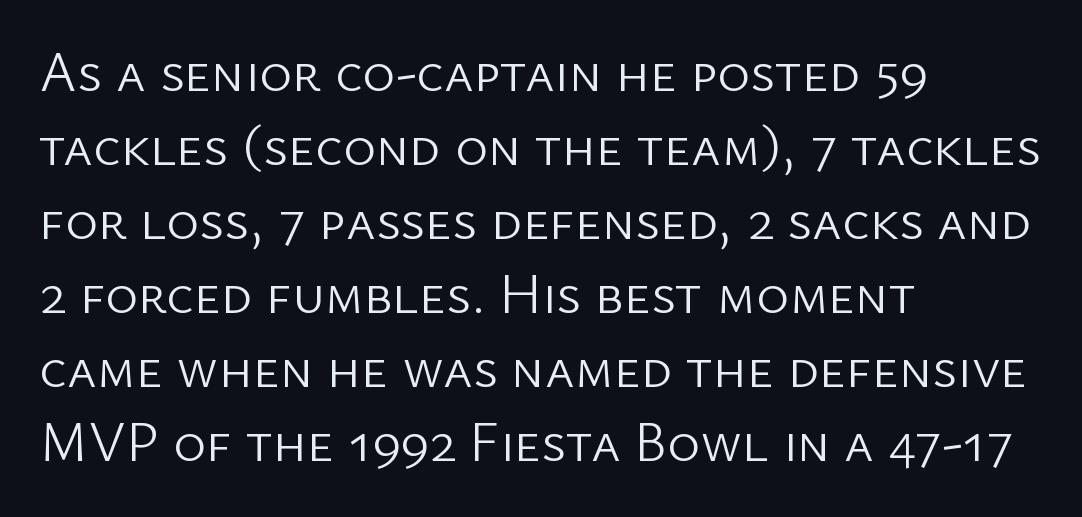
The image shows 56 px light sans-serif type, upright; set left-aligned, normal line spacing (1.32x), normal letter spacing, not underlined; low stroke contrast and a medium x-height.
